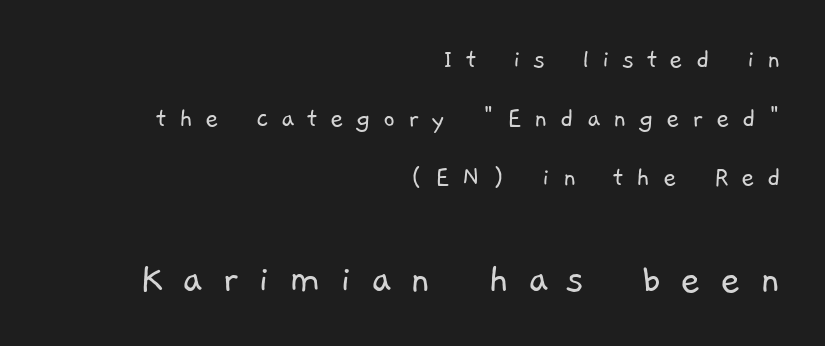
The image shows 44 px light sans-serif type; set right-aligned, loose line spacing (2.04x), unusually wide letter spacing (+0.43 em), not underlined; the second (bottom) block is 1.52x larger; low stroke contrast and a medium x-height.
